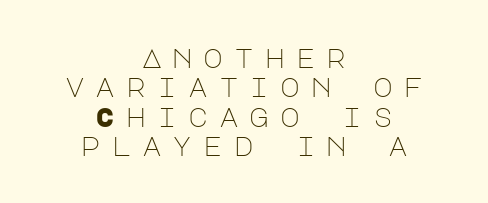
Characters follow at a spacing far wider than the type designer built in. The passage shown is not underscored anywhere. Interline gaps are noticeably narrow in this sample. The text block is weighted toward neither margin, spreading evenly from the middle.
